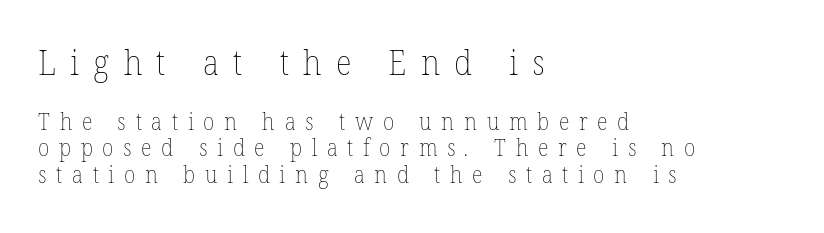
Q: Is the text bold? A: No.
Q: Is the text underlined? A: No.
Q: How is the paragraph aligned? A: Left-aligned.
Q: Is the spacing between letters normal or unusually wide? A: Unusually wide.
Q: Which block of text is set in a larger size, the first (top) or the second (bottom)? A: The first (top) one.
Q: Width (condensed, normal, or wide)? A: Normal.
Q: Stroke contrast? A: Low.
Q: x-height? A: Medium.
Q: Monospaced? A: No.
